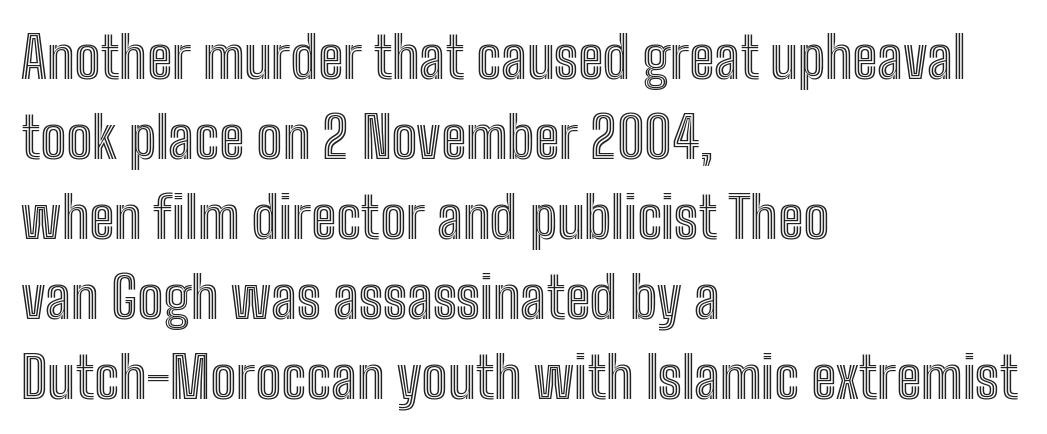
{"italic": "no", "width": "condensed", "x_height": "medium", "monospaced": "no", "underline": "no", "align": "left", "line_spacing": "normal", "line_spacing_ratio": 1.38, "letter_spacing": "normal", "letter_spacing_em": 0.0, "glyph_px": 58}
